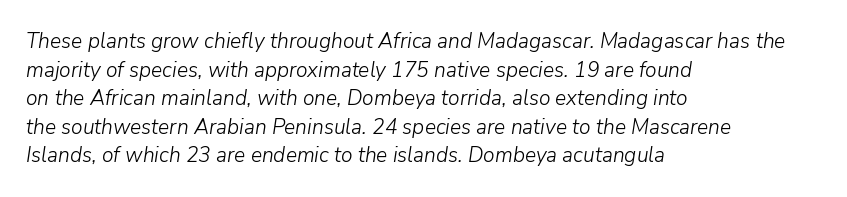
The image shows 21 px text type, italic (leaning right); set left-aligned, normal line spacing (1.36x), normal letter spacing, not underlined.
